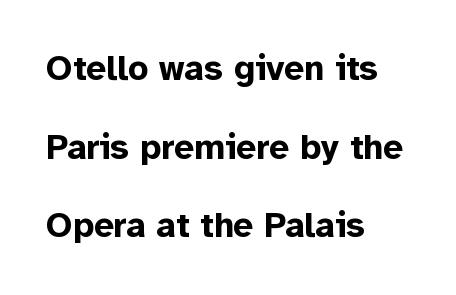
Think of a printed novel: that variable character pitch is what you see here. Unlike a traditional serif, this face leaves its strokes unadorned. It's the straight-up-and-down kind of type. The passage is arranged the way most books set body copy — flush left.
